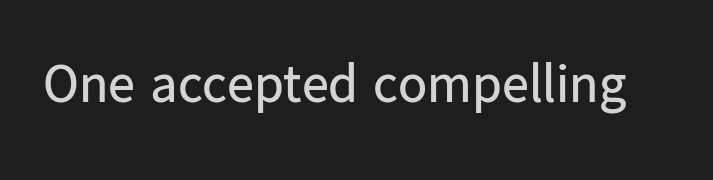
{"serif": "no", "italic": "no", "bold": "no", "weight": "regular", "width": "normal", "stroke_contrast": "low", "x_height": "medium", "monospaced": "no", "underline": "no", "letter_spacing": "normal", "letter_spacing_em": 0.0, "glyph_px": 54}
